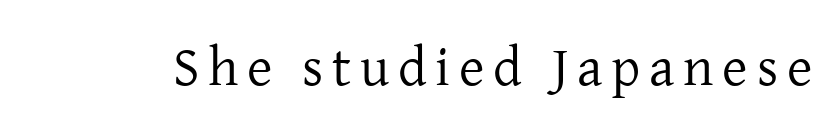
Q: Is the text bold? A: No.
Q: Is the text italic (slanted)? A: No, it is upright.
Q: Is the typeface a serif or a sans-serif typeface? A: Serif.
Q: Is the text underlined? A: No.
Q: Width (condensed, normal, or wide)? A: Normal.
Q: Stroke contrast? A: Low.
Q: x-height? A: Medium.
Q: Monospaced? A: No.
